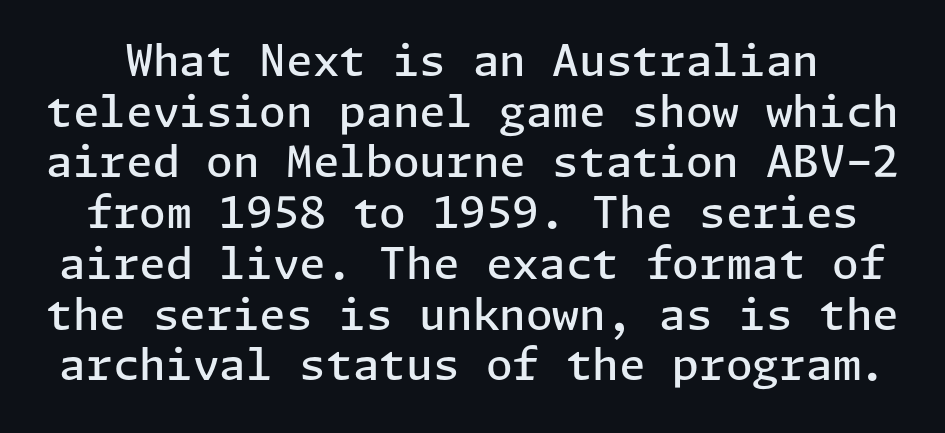
Q: Is the text bold? A: Semi-bold.
Q: Is the text italic (slanted)? A: No, it is upright.
Q: Is the typeface a serif or a sans-serif typeface? A: Sans-serif.
Q: Is the text underlined? A: No.
Q: Is the spacing between letters normal or unusually wide? A: Normal.
Q: Width (condensed, normal, or wide)? A: Normal.
Q: Stroke contrast? A: Low.
Q: x-height? A: Medium.
